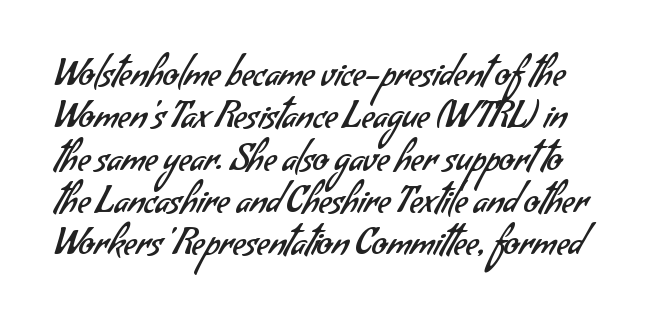
{"serif": "no", "bold": "no", "weight": "regular", "width": "normal", "stroke_contrast": "low", "x_height": "small", "monospaced": "no", "underline": "no", "line_spacing_ratio": 1.21, "letter_spacing": "normal", "letter_spacing_em": 0.0, "glyph_px": 35}
